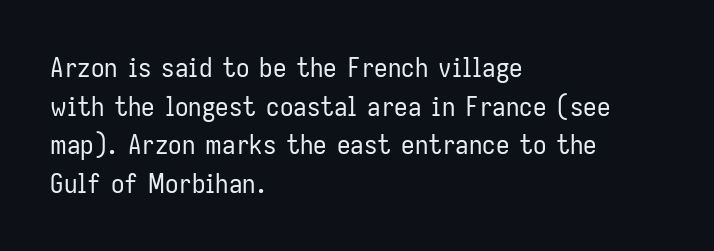
Stroke thickness stays within the range of a standard reading face or lighter. Notice how descenders clear the ascenders below comfortably — that's standard leading. There is no visible air inserted between adjacent glyphs. Casual observation: everything's shoved over to the left. The specimen omits any rule beneath the text block's lines. The letters stand straight up with perfectly vertical stems.
